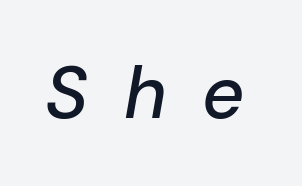
{"italic": "yes", "lean": "right", "slant_degrees": 10, "width": "normal", "stroke_contrast": "low", "x_height": "medium", "monospaced": "no", "underline": "no", "letter_spacing": "wide", "letter_spacing_em": 0.49, "glyph_px": 73}
